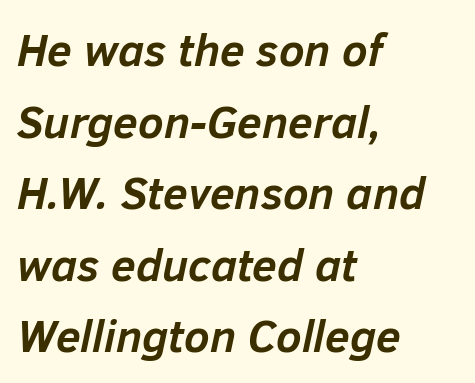
In terms of letterspacing, this is plain default setting. Nobody drew a line under any word here. The passage shown is typed in a proportional face where columns would drift. The text block is weighted toward the left margin, trailing off unevenly rightward.
